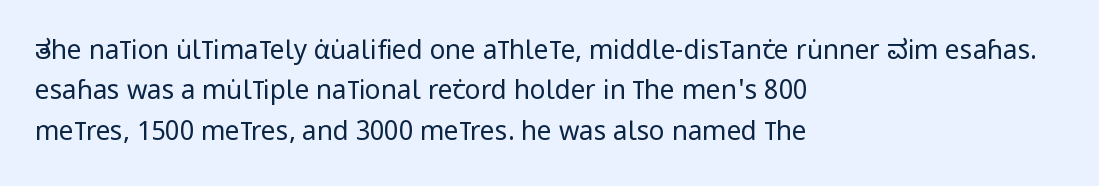
Check the space under the baseline: it is left empty. The type sits square on the baseline with zero lean. Line spacing here is normal. Casual observation: everything's shoved over to the left. Honestly, the letter spacing is just normal — you wouldn't notice it.
